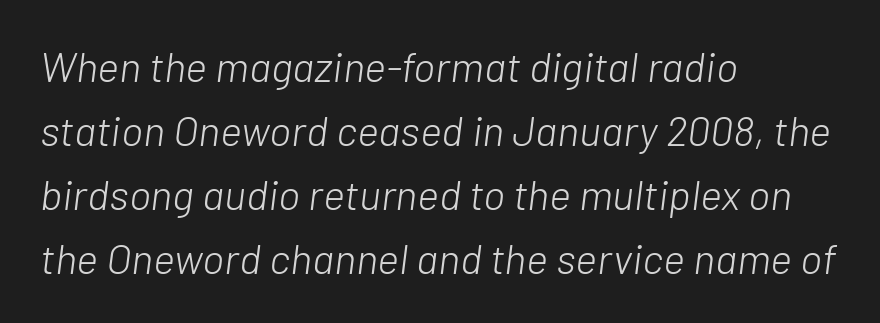
The image shows 42 px light type, italic (leaning right); set left-aligned, normal line spacing (1.52x), normal letter spacing, not underlined; low stroke contrast and a medium x-height.
